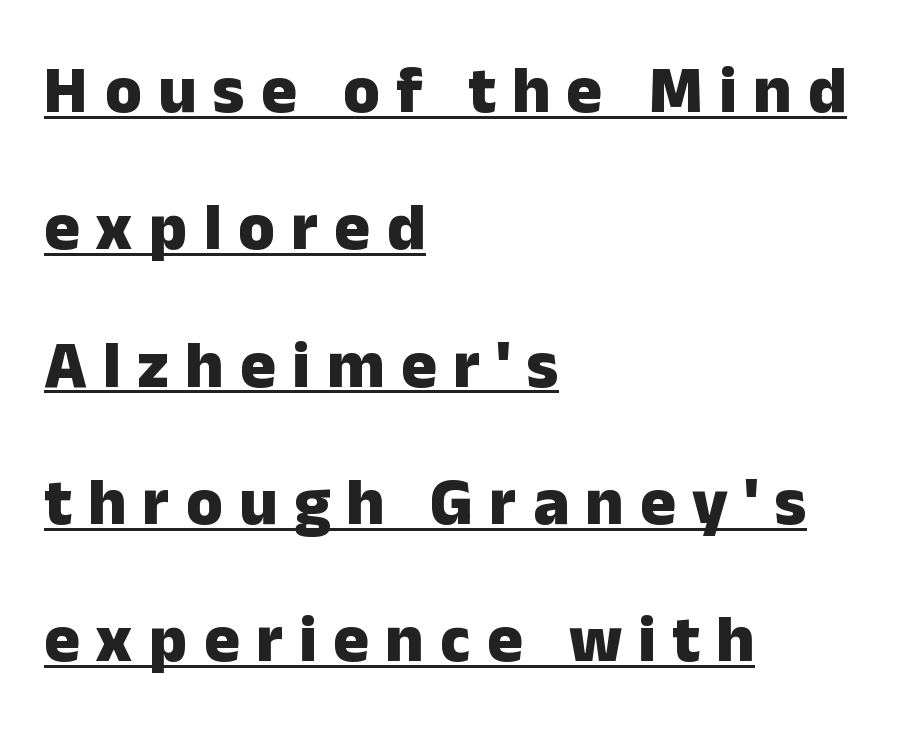
{"serif": "no", "italic": "no", "bold": "yes", "weight": "heavy", "width": "normal", "stroke_contrast": "low", "x_height": "medium", "monospaced": "no", "underline": "yes", "align": "left", "line_spacing": "loose", "line_spacing_ratio": 2.05, "letter_spacing": "wide", "letter_spacing_em": 0.24, "glyph_px": 67}
